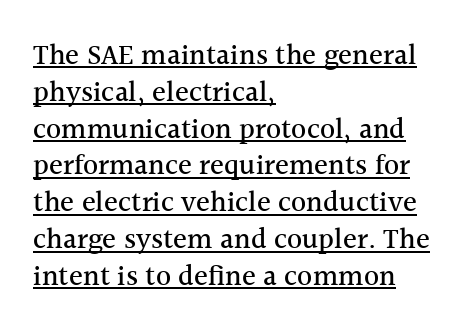
Q: Is the text italic (slanted)? A: No, it is upright.
Q: Is the typeface a serif or a sans-serif typeface? A: Serif.
Q: Is the text underlined? A: Yes.
Q: How is the paragraph aligned? A: Left-aligned.
Q: Is the spacing between letters normal or unusually wide? A: Normal.
Q: Is the spacing between lines tight, normal or loose? A: Normal.
Q: Width (condensed, normal, or wide)? A: Normal.
Q: x-height? A: Medium.
Q: Monospaced? A: No.
